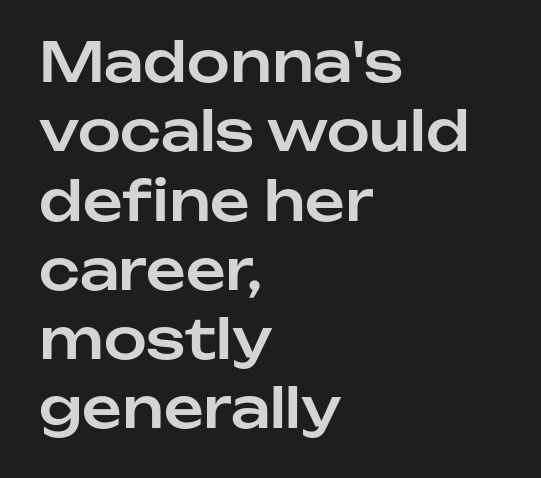
The image shows 55 px sans-serif type, upright; set left-aligned, normal line spacing (1.26x), normal letter spacing, not underlined; low stroke contrast and a medium x-height.
